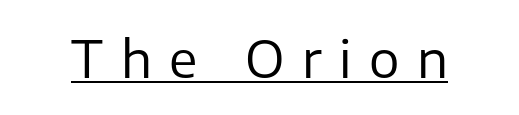
Q: Is the text bold? A: No.
Q: Is the text italic (slanted)? A: No, it is upright.
Q: Is the typeface a serif or a sans-serif typeface? A: Sans-serif.
Q: Is the text underlined? A: Yes.
Q: Is the spacing between letters normal or unusually wide? A: Unusually wide.
Q: Width (condensed, normal, or wide)? A: Normal.
Q: Stroke contrast? A: Low.
Q: x-height? A: Medium.
Q: Monospaced? A: No.
